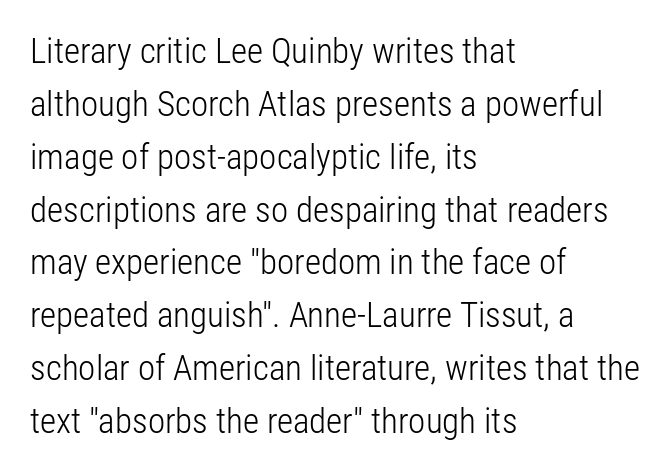
Q: Is the text bold? A: No.
Q: Is the text italic (slanted)? A: No, it is upright.
Q: Is the typeface a serif or a sans-serif typeface? A: Sans-serif.
Q: Is the text underlined? A: No.
Q: How is the paragraph aligned? A: Left-aligned.
Q: Is the spacing between letters normal or unusually wide? A: Normal.
Q: Is the spacing between lines tight, normal or loose? A: Normal.
Q: Width (condensed, normal, or wide)? A: Condensed.
Q: Stroke contrast? A: Low.
Q: x-height? A: Medium.
Q: Monospaced? A: No.
